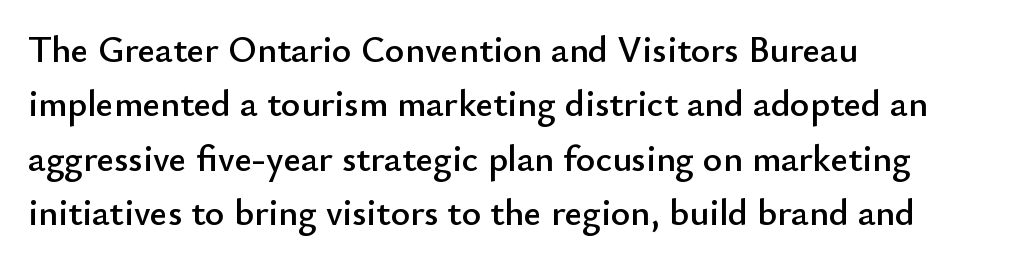
Q: Is the text italic (slanted)? A: No, it is upright.
Q: Is the typeface a serif or a sans-serif typeface? A: Sans-serif.
Q: Is the text underlined? A: No.
Q: How is the paragraph aligned? A: Left-aligned.
Q: Is the spacing between letters normal or unusually wide? A: Normal.
Q: Is the spacing between lines tight, normal or loose? A: Normal.
Q: Width (condensed, normal, or wide)? A: Normal.
Q: Stroke contrast? A: Low.
Q: x-height? A: Small.
Q: Monospaced? A: No.
